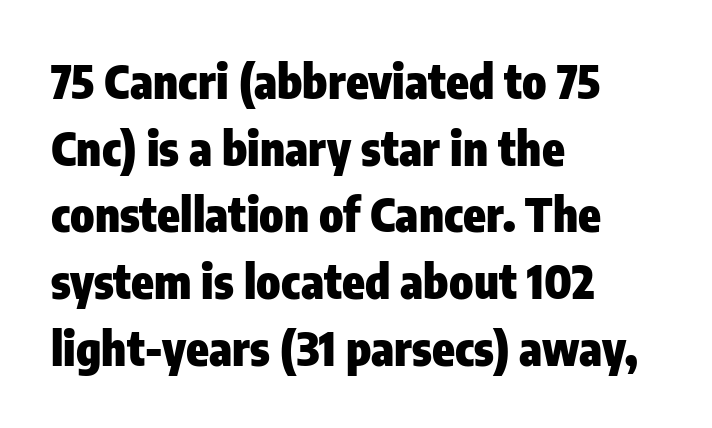
The image shows 46 px heavy, condensed sans-serif type, upright; set left-aligned, normal line spacing (1.45x), normal letter spacing, not underlined; low stroke contrast and a medium x-height.
